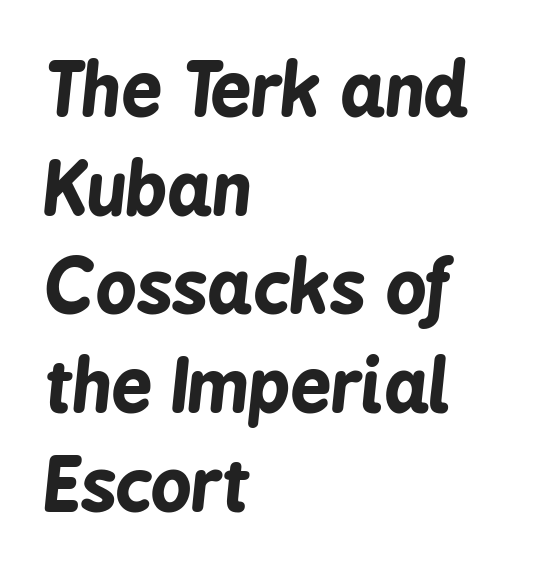
Q: Is the text bold? A: Yes.
Q: Is the text italic (slanted)? A: Yes, it leans right by about 6 degrees.
Q: Is the text underlined? A: No.
Q: How is the paragraph aligned? A: Left-aligned.
Q: Is the spacing between letters normal or unusually wide? A: Normal.
Q: Is the spacing between lines tight, normal or loose? A: Normal.
Q: Width (condensed, normal, or wide)? A: Condensed.
Q: Stroke contrast? A: Low.
Q: x-height? A: Medium.
Q: Monospaced? A: No.
